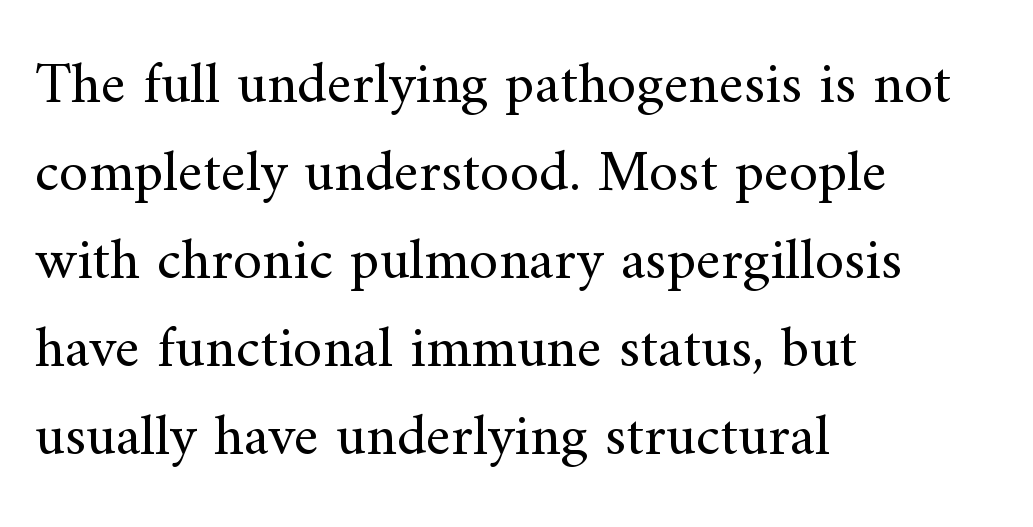
The image shows 59 px regular-weight serif type, upright; set left-aligned, normal line spacing (1.49x), normal letter spacing, not underlined; medium stroke contrast and a small x-height.
